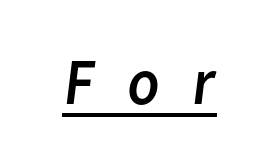
Q: Is the text bold? A: No.
Q: Is the typeface a serif or a sans-serif typeface? A: Sans-serif.
Q: Is the text underlined? A: Yes.
Q: Is the spacing between letters normal or unusually wide? A: Unusually wide.
Q: Width (condensed, normal, or wide)? A: Normal.
Q: Stroke contrast? A: Low.
Q: x-height? A: Medium.
Q: Monospaced? A: No.
